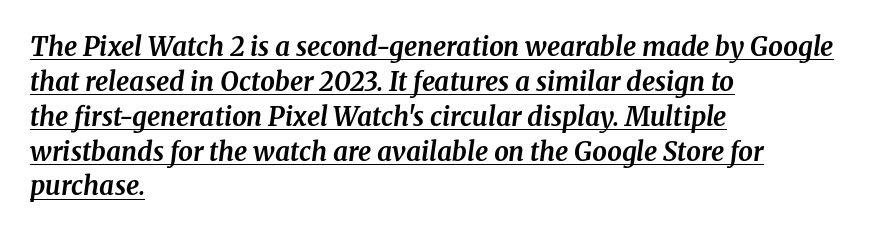
Check the space under the baseline: a stroke is drawn there. Rows of type keep a routine distance in the vertical direction. Observe the ordinary spacing: letters are neighbours, not strangers. This is heavy type, rendered in bold.
